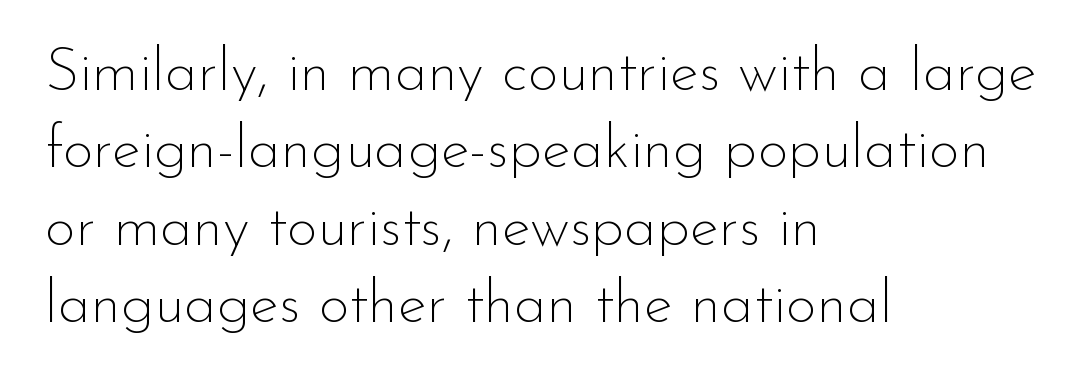
{"serif": "no", "italic": "no", "bold": "no", "weight": "thin", "width": "normal", "stroke_contrast": "low", "x_height": "small", "monospaced": "no", "underline": "no", "align": "left", "line_spacing": "normal", "line_spacing_ratio": 1.29, "letter_spacing": "normal", "letter_spacing_em": 0.0, "glyph_px": 60}
